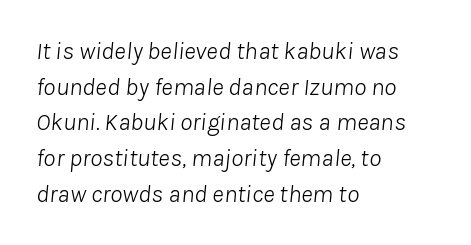
A bare baseline throughout the passage. One-word summary of the alignment: left. In terms of posture, this sample is oblique. Leading matches the norm, producing a regular column.
